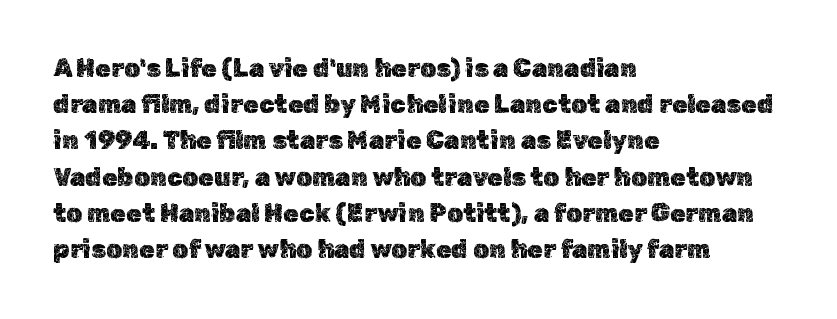
This sample keeps an unexceptional amount of space between lines. Characters follow at the spacing the type designer built in. Leftover space on each line is placed entirely after the last word. Nobody drew a line under any word here. The font's upright variant was chosen for this text.
